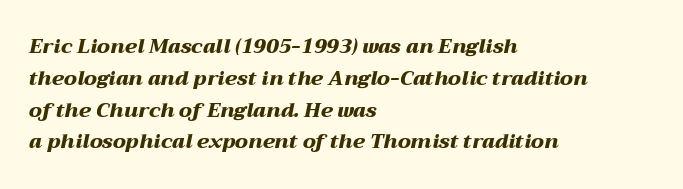
Its strokes are broad and dark, the hallmark of bold type. Whoever set this chose a conventional vertical rhythm. These lines keep a tight, regular rhythm from letter to letter. Teacher's note: observe the even left margin — that is flush-left alignment.
